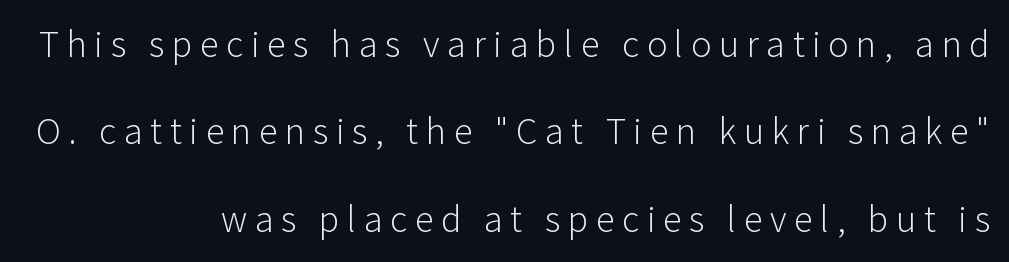
The image shows 38 px light sans-serif type, upright; set right-aligned, loose line spacing (2.3x), unusually wide letter spacing (+0.2 em), not underlined; low stroke contrast and a medium x-height.
